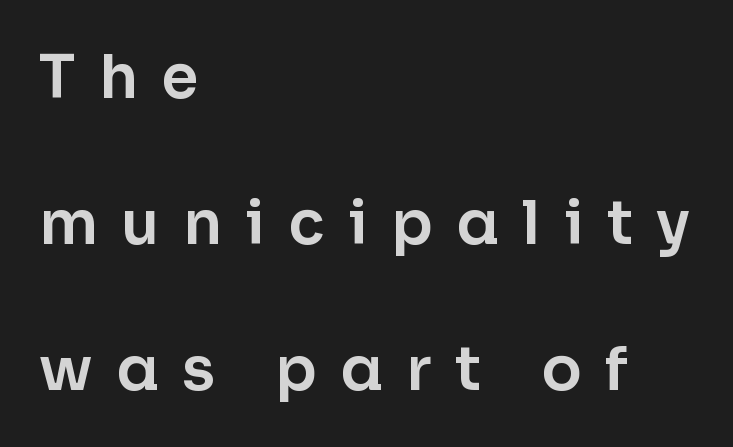
The image shows 60 px sans-serif type, upright; set left-aligned, loose line spacing (2.43x), unusually wide letter spacing (+0.39 em), not underlined; low stroke contrast and a medium x-height.
